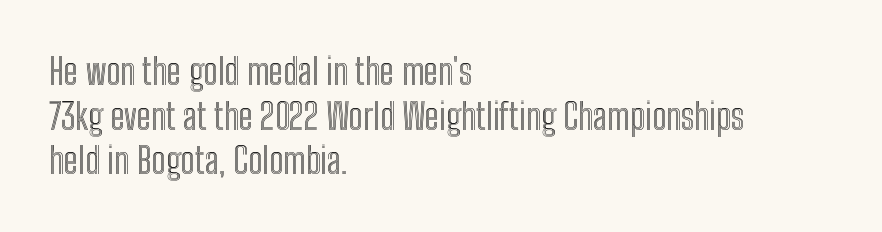
The image shows 36 px condensed type, upright; set left-aligned, line spacing 1.24x, normal letter spacing, not underlined; a medium x-height.
